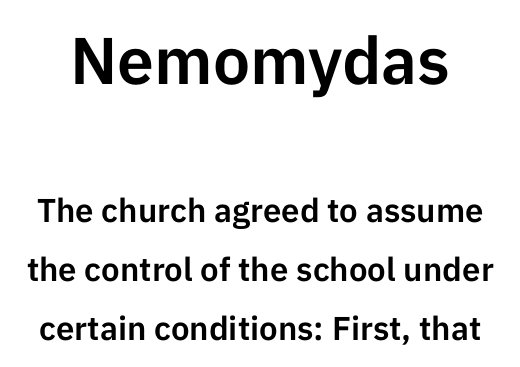
Underline: absent. Ascenders rise straight up at ninety degrees. Look at the glyph heights: the upper group is clearly the bigger setting. Observe the absence of serifs on each vertical stroke in this sample.
